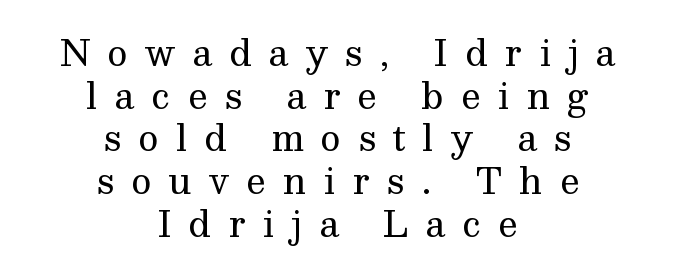
{"serif": "yes", "italic": "no", "bold": "no", "weight": "regular", "width": "normal", "stroke_contrast": "medium", "x_height": "medium", "monospaced": "no", "underline": "no", "align": "center", "line_spacing_ratio": 1.22, "letter_spacing": "wide", "letter_spacing_em": 0.48, "glyph_px": 35}
